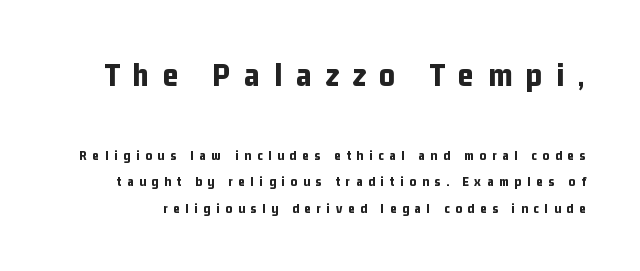
If you squint, the top block still reads clearly — it's the larger of the two. Each letter keeps its own natural width here, so spacing adapts to shape. Line spacing here is loose. Look at the tracking — it's clearly loosened, letters drifting apart.
